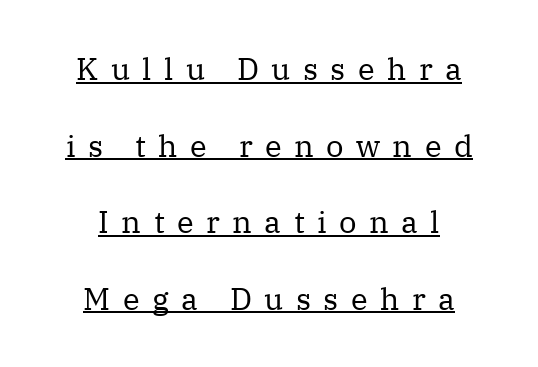
Widely set lines give the paragraph a tall, airy silhouette. When letters stand straight like this, we call the style roman or upright. Are there feet on the stems? There are — it's a serif. Underline: present. Letters have the restrained weight of plain body copy at most.
